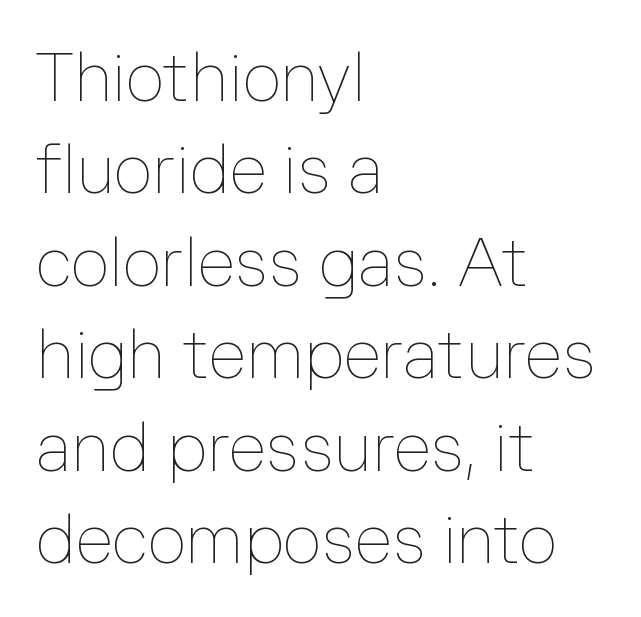
The image shows 68 px thin type, upright; set left-aligned, normal line spacing (1.36x), normal letter spacing, not underlined; low stroke contrast and a medium x-height.
